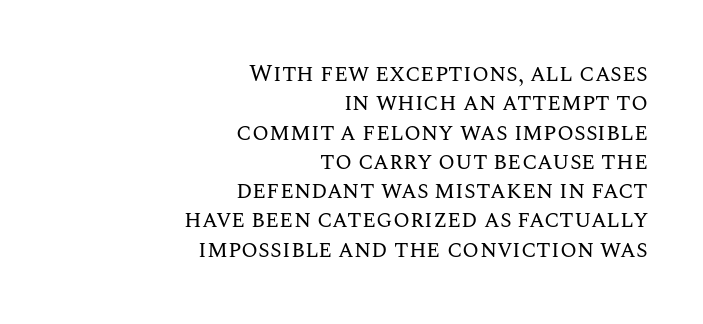
The image shows 24 px text type, upright; set right-aligned, line spacing 1.22x, normal letter spacing, not underlined.
